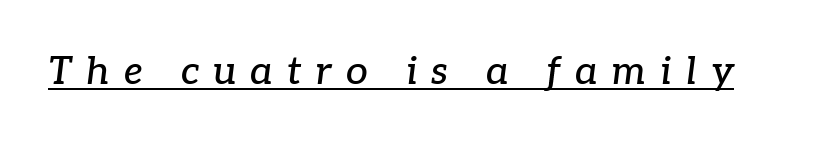
The tracking reads as deliberately expanded to a designer's eye. Quick note: underline on. The passage shown is typed in a proportional face where columns would drift. Look at the bottom of the vertical strokes: they flare into serifs here. Does the lettering tilt? It does — this is italic.
